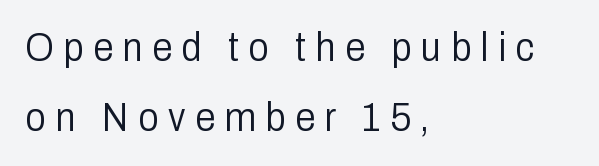
Q: Is the text bold? A: No.
Q: Is the text italic (slanted)? A: No, it is upright.
Q: Is the typeface a serif or a sans-serif typeface? A: Sans-serif.
Q: Is the text underlined? A: No.
Q: How is the paragraph aligned? A: Left-aligned.
Q: Is the spacing between letters normal or unusually wide? A: Unusually wide.
Q: Width (condensed, normal, or wide)? A: Condensed.
Q: Stroke contrast? A: Low.
Q: x-height? A: Medium.
Q: Monospaced? A: No.
